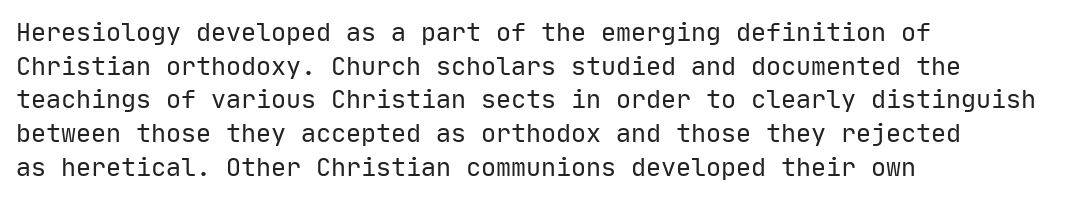
The image shows 25 px text type, upright; set left-aligned, normal line spacing (1.35x), normal letter spacing, not underlined.
